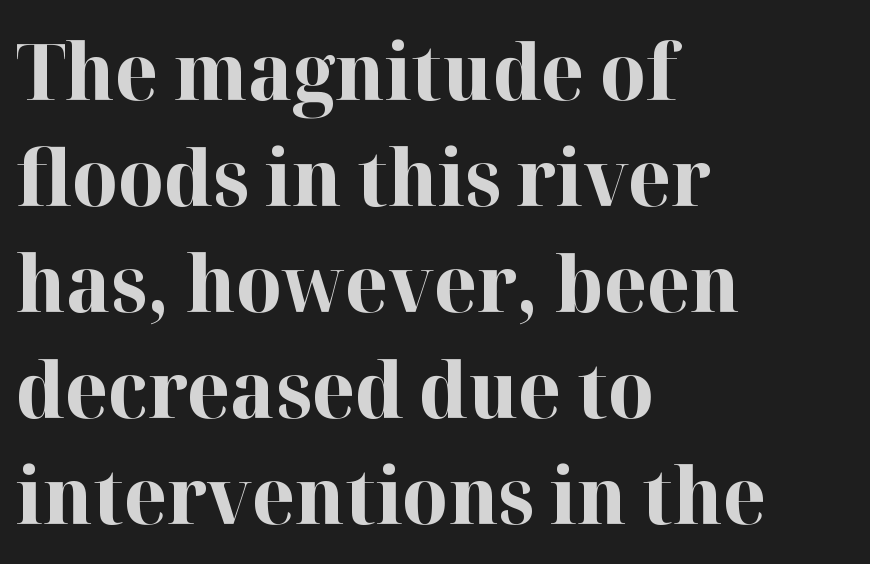
The image shows 78 px bold serif type, upright; set left-aligned, normal line spacing (1.36x), normal letter spacing, not underlined; high stroke contrast and a medium x-height.
